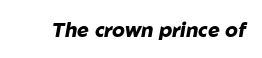
The image shows 20 px bold type, italic (leaning right); set normal letter spacing, not underlined.
